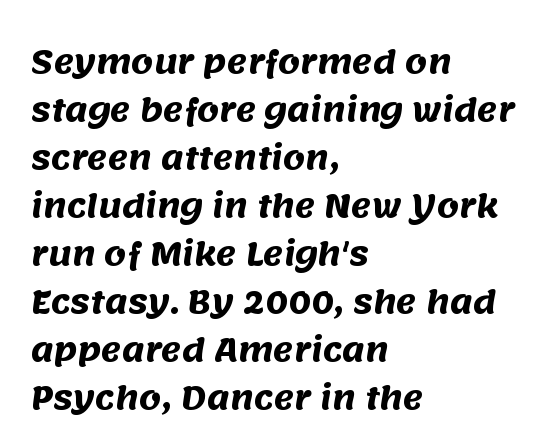
The text was rendered using a sans face with plain stroke endings. This is heavy type, rendered in bold. All the whitespace from short lines collects on the right. Plain, unruled lines of type.
